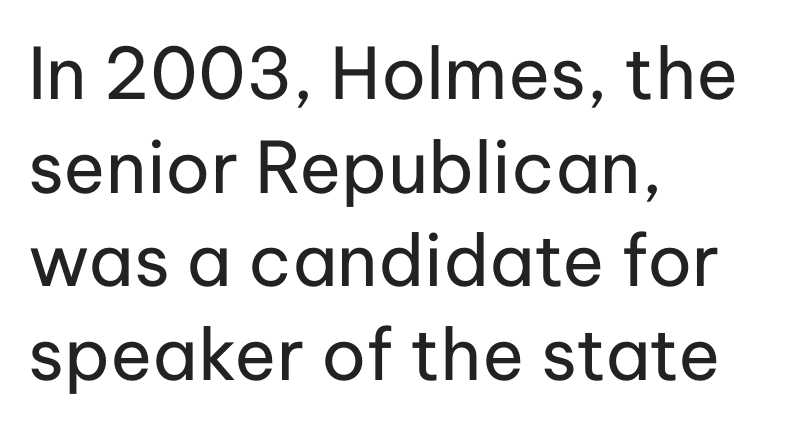
{"serif": "no", "italic": "no", "bold": "no", "weight": "regular", "width": "normal", "stroke_contrast": "low", "x_height": "medium", "monospaced": "no", "underline": "no", "align": "left", "line_spacing": "normal", "line_spacing_ratio": 1.32, "letter_spacing": "normal", "letter_spacing_em": 0.0, "glyph_px": 71}
